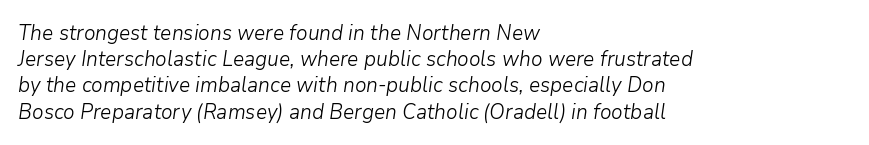
The image shows 21 px text type, italic (leaning right); set left-aligned, normal line spacing (1.25x), normal letter spacing, not underlined.
